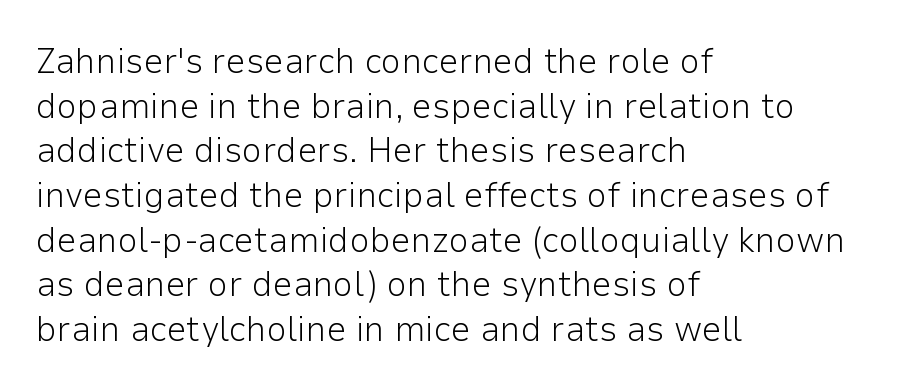
The image shows 36 px light sans-serif type, upright; set left-aligned, line spacing 1.24x, normal letter spacing, not underlined; low stroke contrast and a medium x-height.
